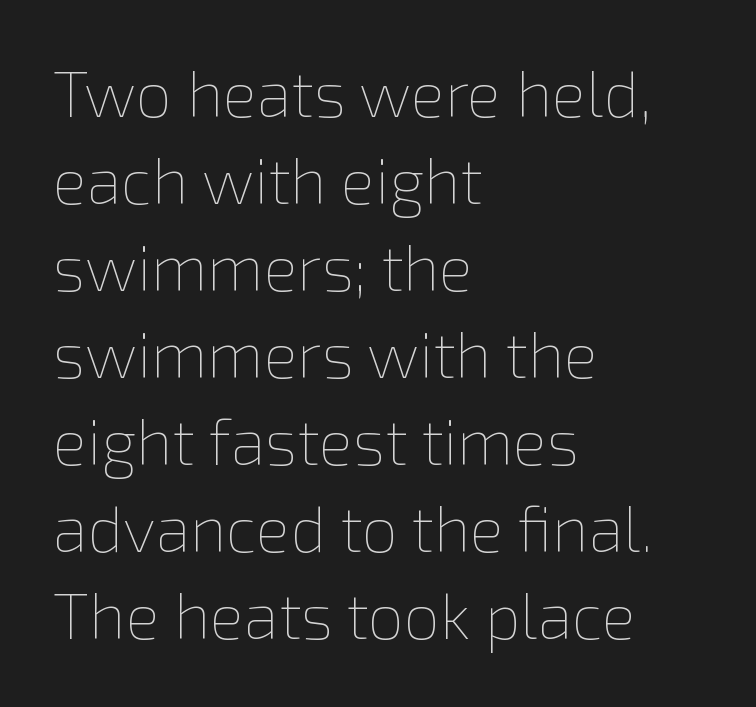
{"italic": "no", "bold": "no", "weight": "thin", "width": "normal", "x_height": "medium", "monospaced": "no", "underline": "no", "align": "left", "line_spacing": "normal", "line_spacing_ratio": 1.36, "letter_spacing": "normal", "letter_spacing_em": 0.0, "glyph_px": 64}
